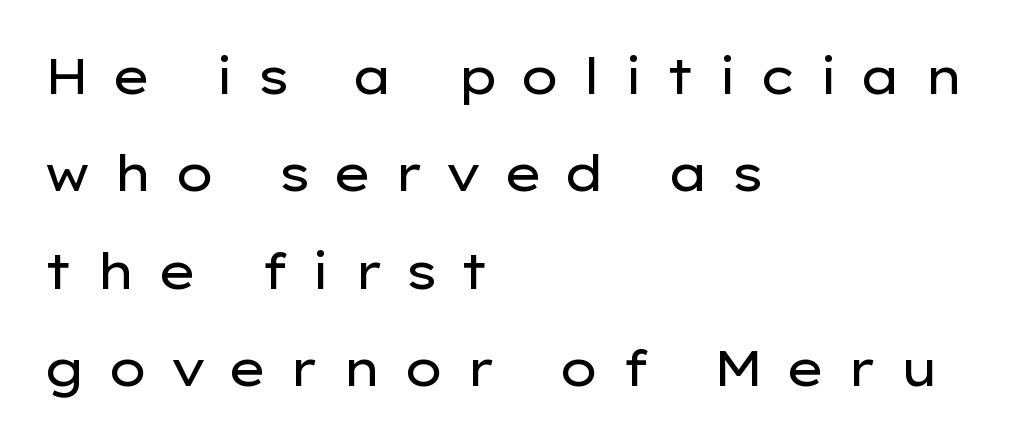
The image shows 50 px regular-weight, wide sans-serif type, upright; set left-aligned, loose line spacing (1.95x), unusually wide letter spacing (+0.43 em), not underlined; low stroke contrast and a medium x-height.
